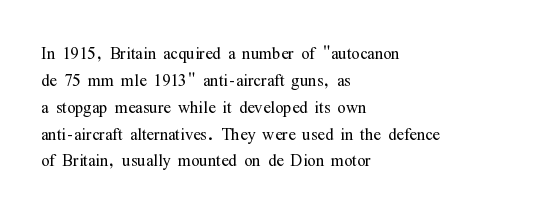
Q: Is the text bold? A: No.
Q: Is the text italic (slanted)? A: No, it is upright.
Q: Is the text underlined? A: No.
Q: How is the paragraph aligned? A: Left-aligned.
Q: Is the spacing between letters normal or unusually wide? A: Normal.
